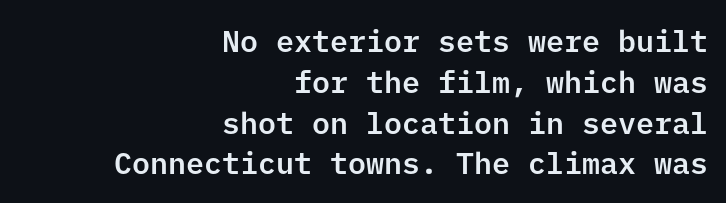
The image shows 30 px sans-serif type, upright; set right-aligned, normal line spacing (1.36x), normal letter spacing, not underlined; low stroke contrast and a medium x-height.
